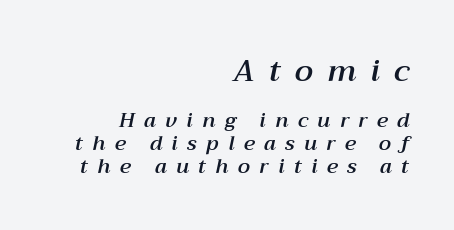
The image shows 30 px text type, italic (leaning right); set right-aligned, tight line spacing (1.15x), unusually wide letter spacing (+0.47 em), not underlined; the first (top) block is 1.5x larger; medium stroke contrast and a medium x-height.
